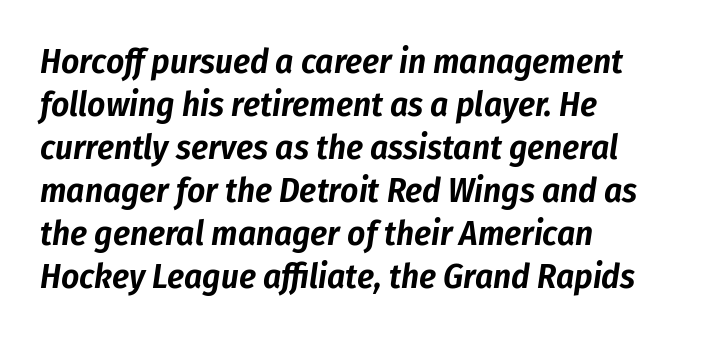
Just letters on the line, the space beneath them empty. Reading down the block, your eye returns to a fixed left position each line. Yep, that's italic — everything's leaning. Proportional: the letters do not fall into vertical columns. Students, note that the glyphs here touch the page at normal intervals.
